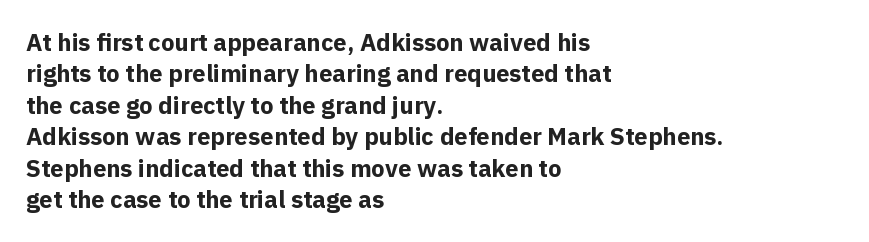
The image shows 24 px bold type, upright; set left-aligned, normal line spacing (1.31x), normal letter spacing, not underlined.
